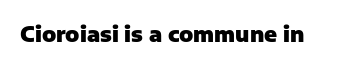
The image shows 21 px bold type, upright; set normal letter spacing, not underlined.
